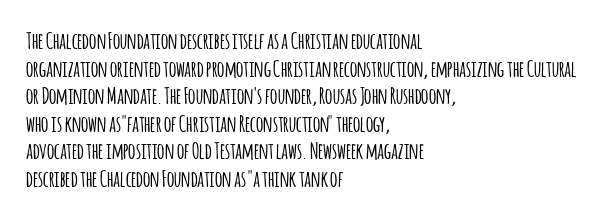
The image shows 23 px text type, upright; set left-aligned, line spacing 1.2x, normal letter spacing, not underlined.
